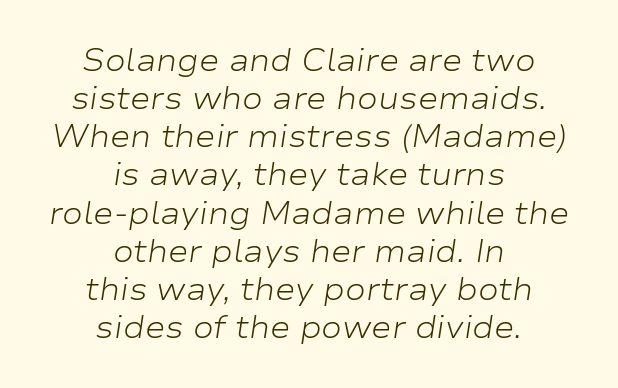
{"italic": "yes", "lean": "right", "slant_degrees": 9, "bold": "no", "weight": "light", "width": "wide", "stroke_contrast": "low", "x_height": "medium", "monospaced": "no", "underline": "no", "align": "center", "line_spacing_ratio": 1.23, "letter_spacing": "normal", "letter_spacing_em": 0.0, "glyph_px": 31}
